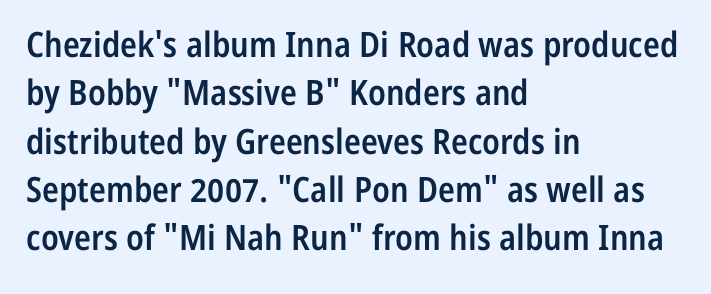
The image shows 35 px semibold, condensed sans-serif type, upright; set left-aligned, normal line spacing (1.38x), normal letter spacing, not underlined; low stroke contrast and a medium x-height.
